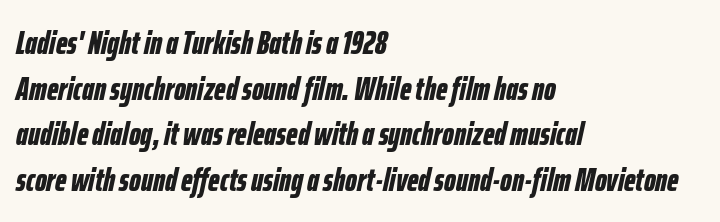
{"italic": "yes", "lean": "right", "slant_degrees": 12, "bold": "yes", "weight": "bold", "width": "condensed", "stroke_contrast": "low", "x_height": "medium", "monospaced": "no", "underline": "no", "align": "left", "line_spacing": "normal", "line_spacing_ratio": 1.38, "letter_spacing": "normal", "letter_spacing_em": 0.0, "glyph_px": 33}
